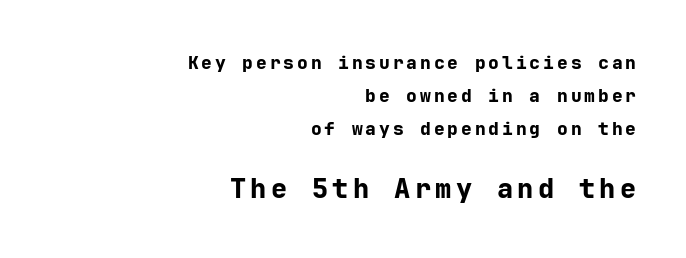
These lines are set flush right with a ragged left edge. Whoever set this made the second block the dominant, larger element. Look at the stroke-to-counter ratio: heavy, a bold. This is roman type, the default non-slanted kind. Descender tails drop into unmarked territory.
